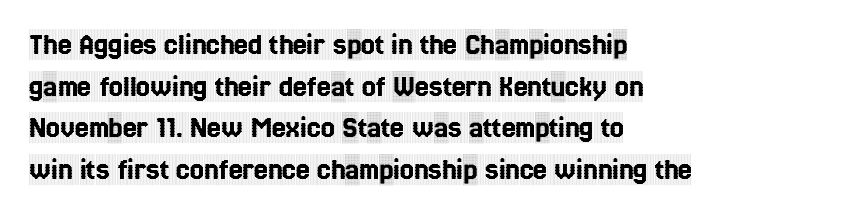
{"serif": "yes", "italic": "no", "width": "condensed", "x_height": "large", "monospaced": "no", "underline": "no", "align": "left", "line_spacing": "normal", "line_spacing_ratio": 1.34, "letter_spacing": "normal", "letter_spacing_em": 0.0, "glyph_px": 31}
